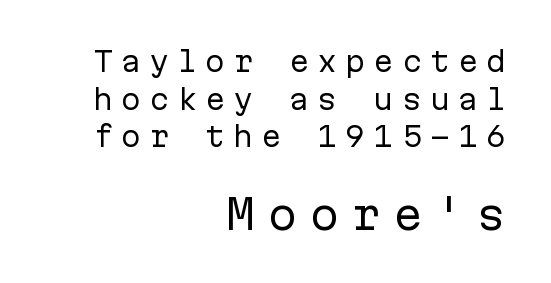
Q: Is the text bold? A: No.
Q: Is the text italic (slanted)? A: No, it is upright.
Q: Is the typeface a serif or a sans-serif typeface? A: Sans-serif.
Q: Is the text underlined? A: No.
Q: How is the paragraph aligned? A: Right-aligned.
Q: Is the spacing between letters normal or unusually wide? A: Unusually wide.
Q: Is the spacing between lines tight, normal or loose? A: Normal.
Q: Which block of text is set in a larger size, the first (top) or the second (bottom)? A: The second (bottom) one.
Q: Width (condensed, normal, or wide)? A: Normal.
Q: Stroke contrast? A: Low.
Q: x-height? A: Medium.
Q: Monospaced? A: Yes.
